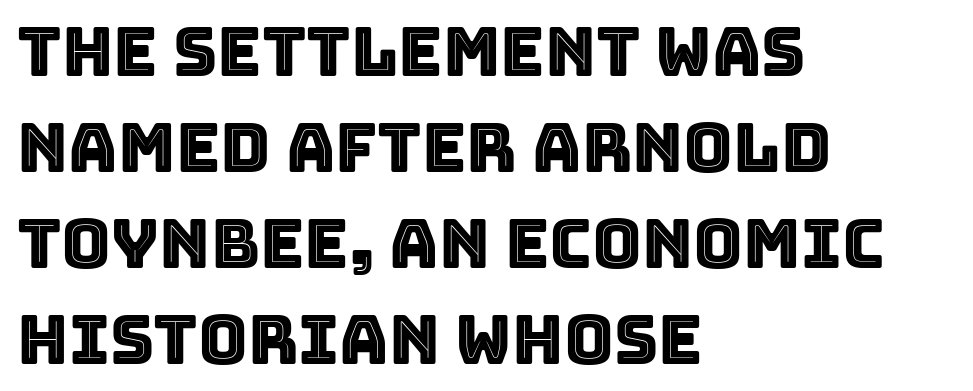
Q: Is the text italic (slanted)? A: No, it is upright.
Q: Is the text underlined? A: No.
Q: How is the paragraph aligned? A: Left-aligned.
Q: Is the spacing between letters normal or unusually wide? A: Normal.
Q: Is the spacing between lines tight, normal or loose? A: Normal.
Q: Width (condensed, normal, or wide)? A: Normal.
Q: x-height? A: Large.
Q: Monospaced? A: No.
